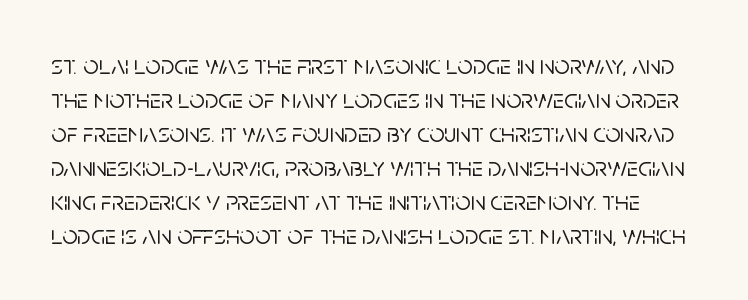
The image shows 27 px text type, upright; set normal line spacing (1.26x), normal letter spacing, not underlined.
